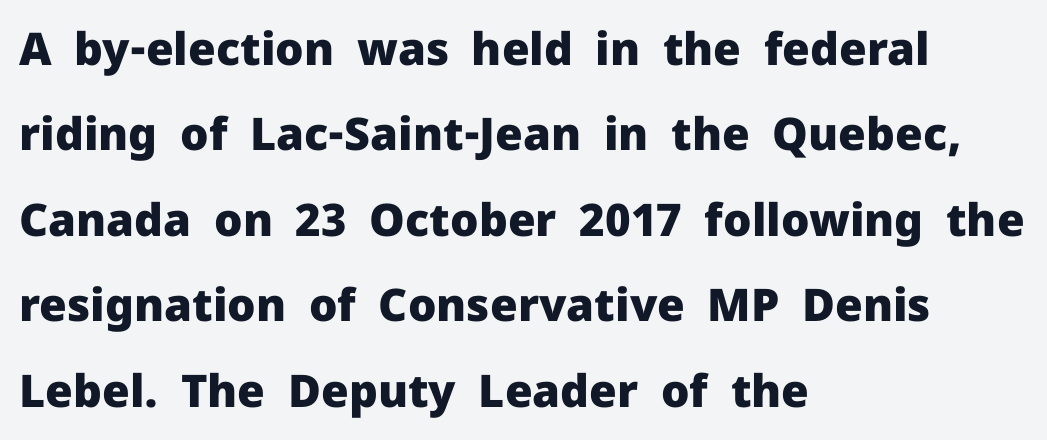
The image shows 45 px heavy sans-serif type, upright; set left-aligned, loose line spacing (1.9x), normal letter spacing, not underlined; low stroke contrast and a medium x-height.
